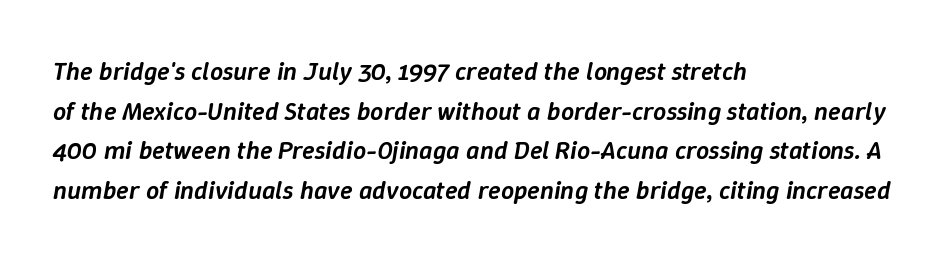
The image shows 26 px text type, italic (leaning right); set left-aligned, normal line spacing (1.52x), normal letter spacing, not underlined.
